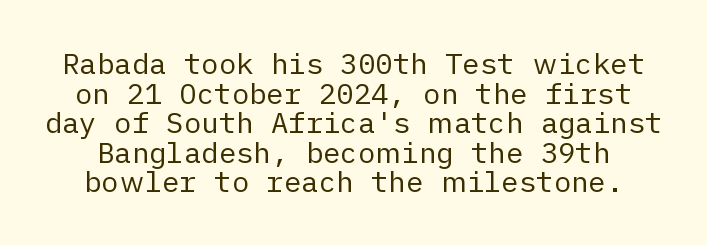
Short note: letters normally spaced. No extra ink here — the face is not bold. Nobody drew a line under any word here. A typesetter would mark this as roman, not italic.
